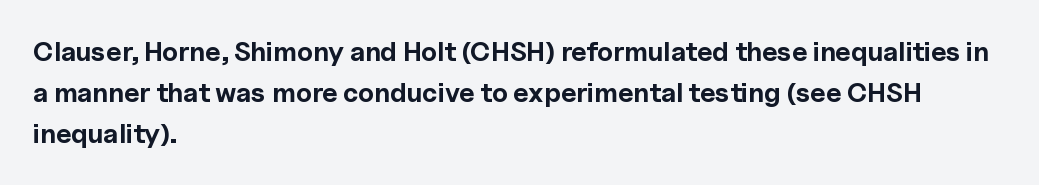
Line beginnings align vertically; line endings do not. Between one letter and the next there's only the usual sliver of space. Notice how descenders clear the ascenders below comfortably — that's standard leading. Does the lettering tilt? It doesn't — this is upright. Letters rest on an invisible, unmarked baseline.
